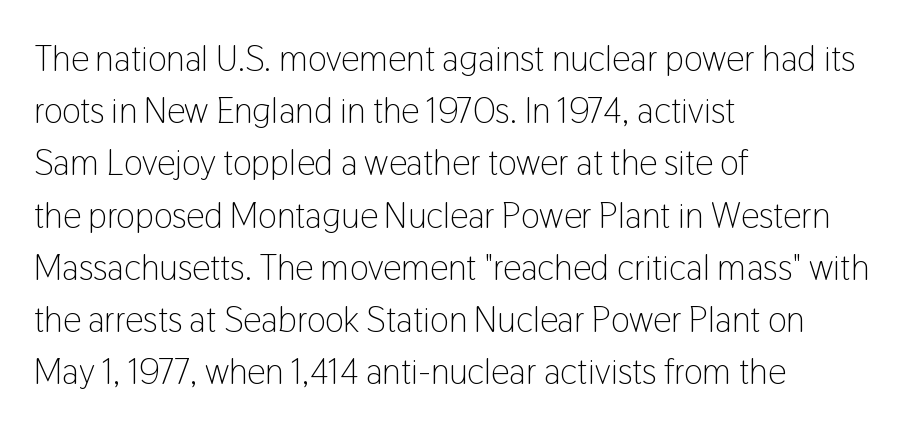
Q: Is the text bold? A: No.
Q: Is the text italic (slanted)? A: No, it is upright.
Q: Is the typeface a serif or a sans-serif typeface? A: Sans-serif.
Q: Is the text underlined? A: No.
Q: How is the paragraph aligned? A: Left-aligned.
Q: Is the spacing between letters normal or unusually wide? A: Normal.
Q: Is the spacing between lines tight, normal or loose? A: Normal.
Q: Width (condensed, normal, or wide)? A: Condensed.
Q: Stroke contrast? A: Low.
Q: x-height? A: Medium.
Q: Monospaced? A: No.
